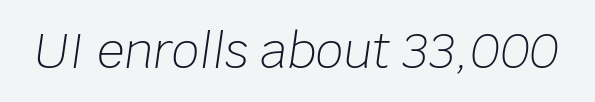
The image shows 48 px light type, italic (leaning right); set normal letter spacing, not underlined; low stroke contrast and a large x-height.
